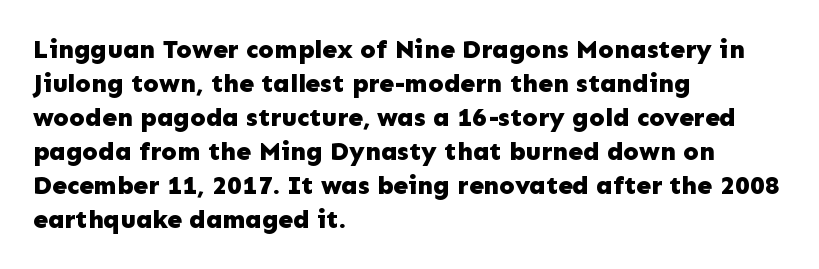
Typeset ragged right — the left edge is the straight one. Words float on clear page, feet unadorned. Vertically, the passage feels balanced, rows spaced as you'd expect. This sample uses plain, unmodified letter spacing. Summary of weight: heavy, a full bold. Characters remain perfectly vertical along every line.
